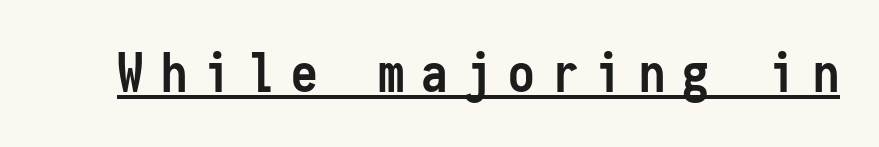
A continuous stroke trails under the words, as in a hyperlink. The line texture is sparse and dotted thanks to wide tracking. Heavy-handed strokes throughout: this text is bold. This sample has the even, mechanical cadence of fixed-width lettering. Observe the absence of serifs on each vertical stroke in this sample. The specimen reads as upright at a glance.
